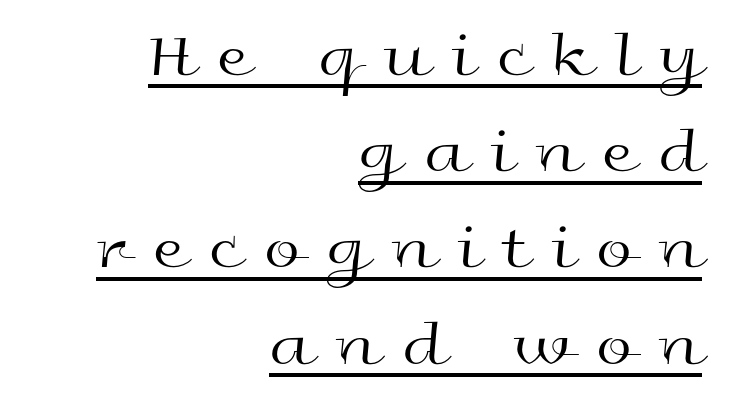
The image shows 65 px regular-weight, wide sans-serif type, upright; set right-aligned, normal line spacing (1.48x), unusually wide letter spacing (+0.37 em), underlined; a medium x-height.
